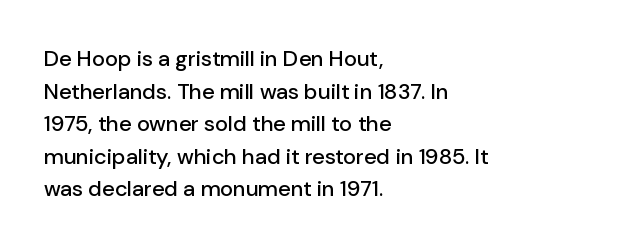
The string is rendered with underlining switched off. Successive baselines arrive at the customary interval. The paragraph shown leans on its left margin. Do the letters lean? They stand straight. The passage shown has conventional tracking throughout.
